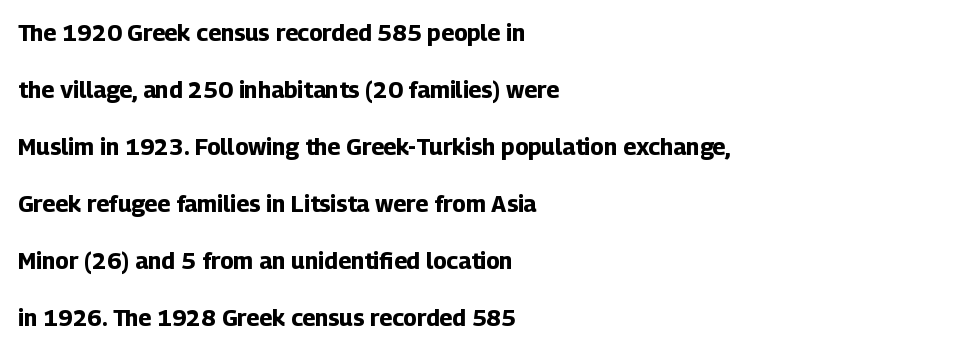
The image shows 23 px bold type, upright; set left-aligned, loose line spacing (2.48x), normal letter spacing, not underlined.
